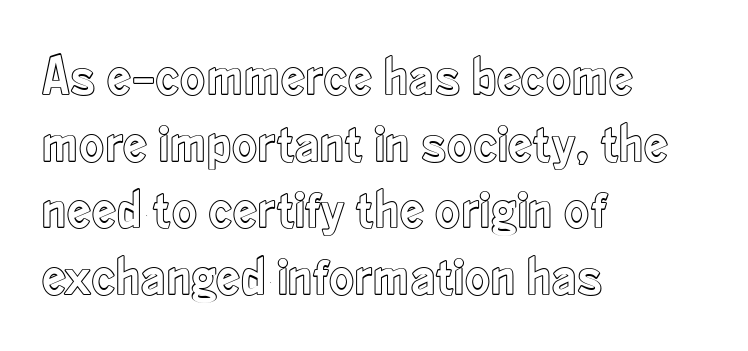
{"italic": "no", "width": "condensed", "x_height": "small", "monospaced": "no", "underline": "no", "align": "left", "line_spacing_ratio": 1.21, "letter_spacing": "normal", "letter_spacing_em": 0.0, "glyph_px": 55}
